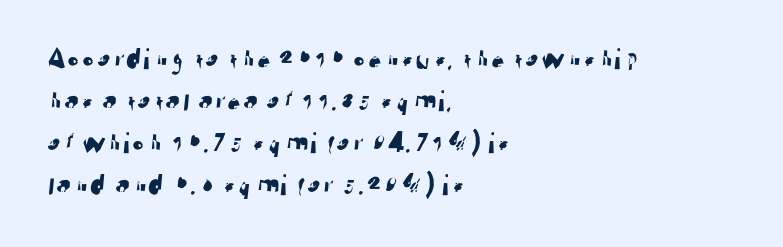
A clean baseline with only descenders dipping below it. This sample uses plain, unmodified letter spacing. Line spacing here is normal. The passage shown is typed in a proportional face where columns would drift. Unlike a traditional serif, this face leaves its strokes unadorned. Is the block centered? No — it sits flush against the left margin.
